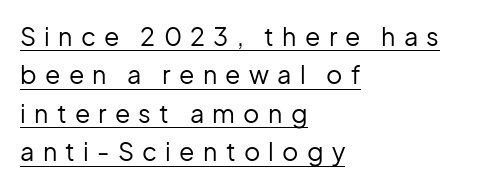
Ink coverage per letter is moderate at most. The gaps between neighbouring characters are conspicuously large. Caption: multi-line text, flush left, ragged right. Like a heading marked for emphasis, these lines bear an underscore. This is roman type, the default non-slanted kind. The line-height multiplier appears to be the usual default.
